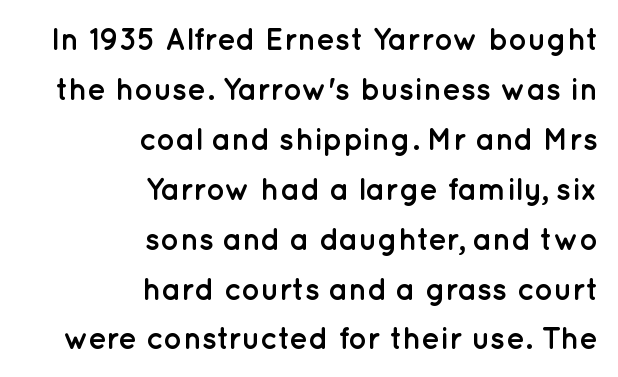
{"serif": "no", "italic": "no", "bold": "yes", "weight": "semibold", "width": "normal", "stroke_contrast": "low", "x_height": "medium", "monospaced": "no", "underline": "no", "align": "right", "line_spacing": "normal", "line_spacing_ratio": 1.61, "letter_spacing": "normal", "letter_spacing_em": 0.0, "glyph_px": 31}
